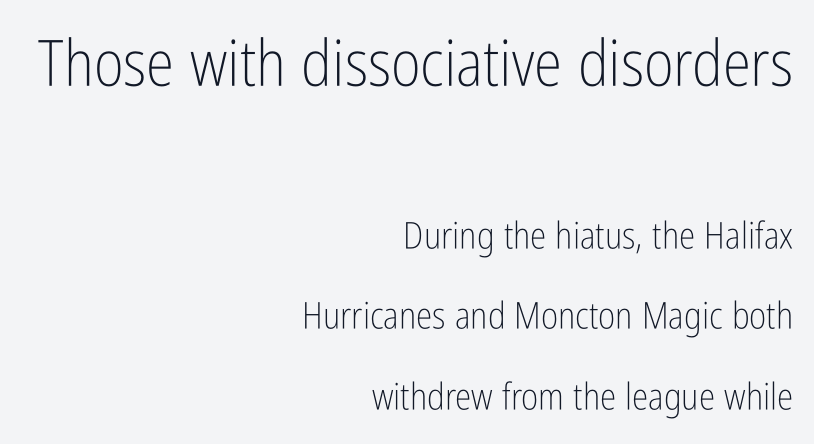
These lines are composed in type without serifs. The face used here is proportionally spaced, like ordinary book or web type. The words here are not underlined. Posture: vertical. Reading down the column, the eye jumps a long way to each next line.
